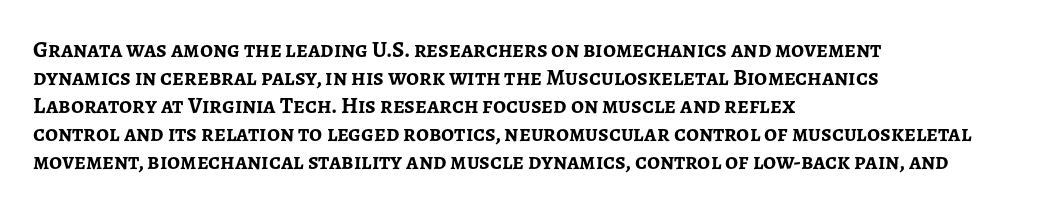
The image shows 23 px bold type, upright; set left-aligned, line spacing 1.22x, normal letter spacing, not underlined.
